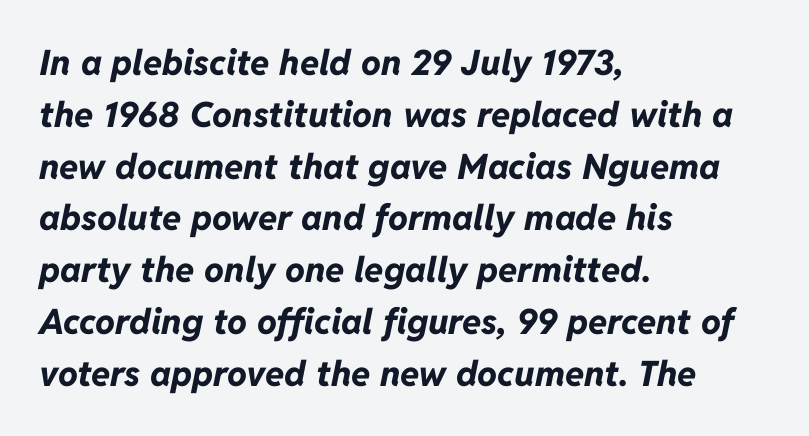
The image shows 35 px bold type, italic (leaning right); set left-aligned, normal line spacing (1.48x), normal letter spacing, not underlined; low stroke contrast and a medium x-height.
